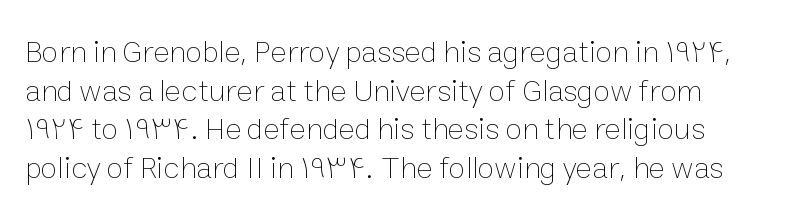
Anything drawn beneath the words? Only blank space. Weight class: somewhere from thin through regular. Note the varied advance widths — an 'i' is clearly narrower than an 'm'. There is no visible air inserted between adjacent glyphs. Quick note: interline space is typical. Is there any slant? The stems are plumb.
